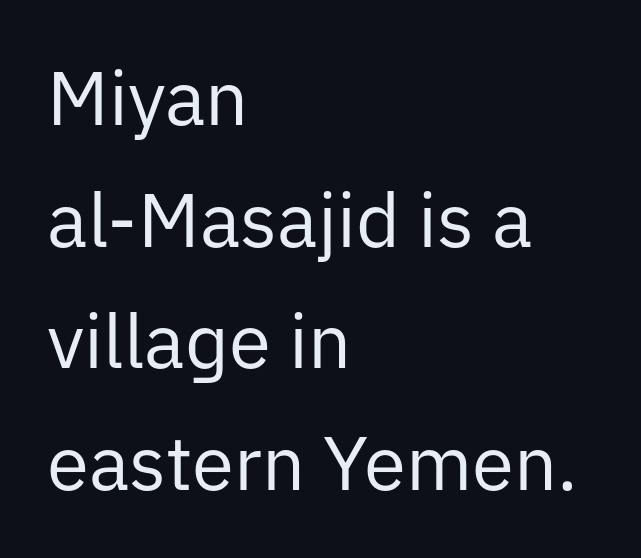
Q: Is the text bold? A: No.
Q: Is the text italic (slanted)? A: No, it is upright.
Q: Is the typeface a serif or a sans-serif typeface? A: Sans-serif.
Q: Is the text underlined? A: No.
Q: How is the paragraph aligned? A: Left-aligned.
Q: Is the spacing between letters normal or unusually wide? A: Normal.
Q: Is the spacing between lines tight, normal or loose? A: Normal.
Q: Width (condensed, normal, or wide)? A: Normal.
Q: Stroke contrast? A: Low.
Q: x-height? A: Medium.
Q: Monospaced? A: No.
